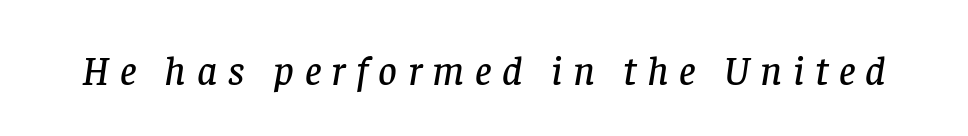
The image shows 41 px serif type, italic (leaning right); set unusually wide letter spacing (+0.26 em), not underlined; low stroke contrast and a large x-height.
